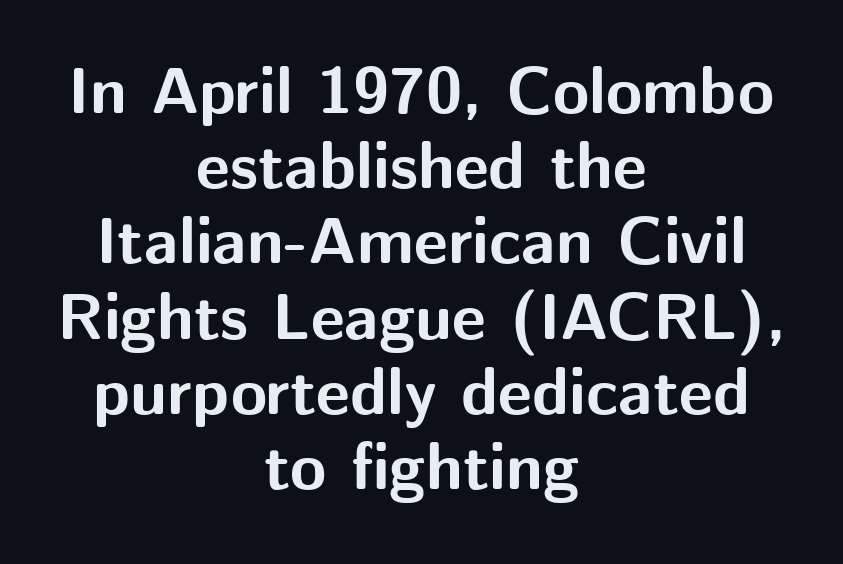
{"serif": "no", "italic": "no", "bold": "yes", "weight": "bold", "width": "normal", "stroke_contrast": "medium", "x_height": "medium", "monospaced": "no", "underline": "no", "align": "center", "line_spacing": "tight", "line_spacing_ratio": 1.14, "letter_spacing": "normal", "letter_spacing_em": 0.0, "glyph_px": 66}
